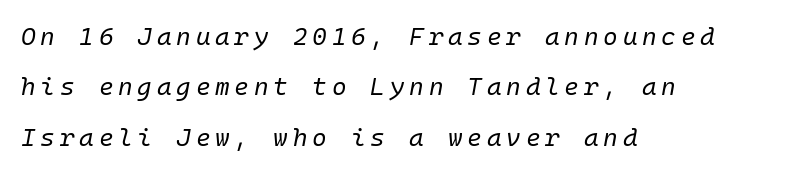
Q: Is the text bold? A: No.
Q: Is the text italic (slanted)? A: Yes, it leans right by about 10 degrees.
Q: Is the text underlined? A: No.
Q: How is the paragraph aligned? A: Left-aligned.
Q: Is the spacing between lines tight, normal or loose? A: Loose.
